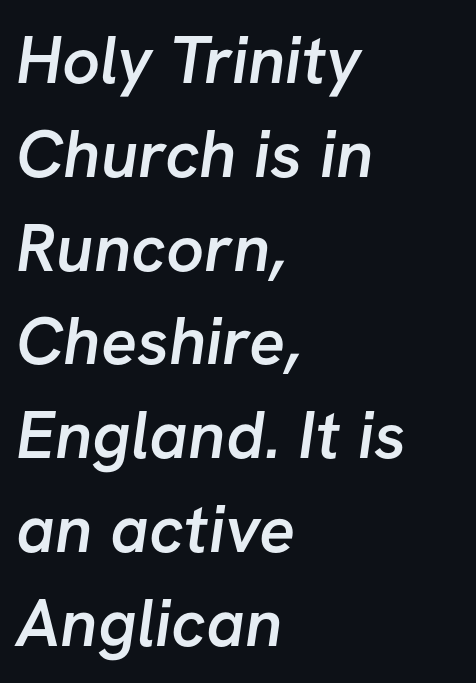
Q: Is the text bold? A: Semi-bold.
Q: Is the typeface a serif or a sans-serif typeface? A: Sans-serif.
Q: Is the text underlined? A: No.
Q: How is the paragraph aligned? A: Left-aligned.
Q: Is the spacing between letters normal or unusually wide? A: Normal.
Q: Is the spacing between lines tight, normal or loose? A: Normal.
Q: Width (condensed, normal, or wide)? A: Normal.
Q: Stroke contrast? A: Low.
Q: x-height? A: Medium.
Q: Monospaced? A: No.
